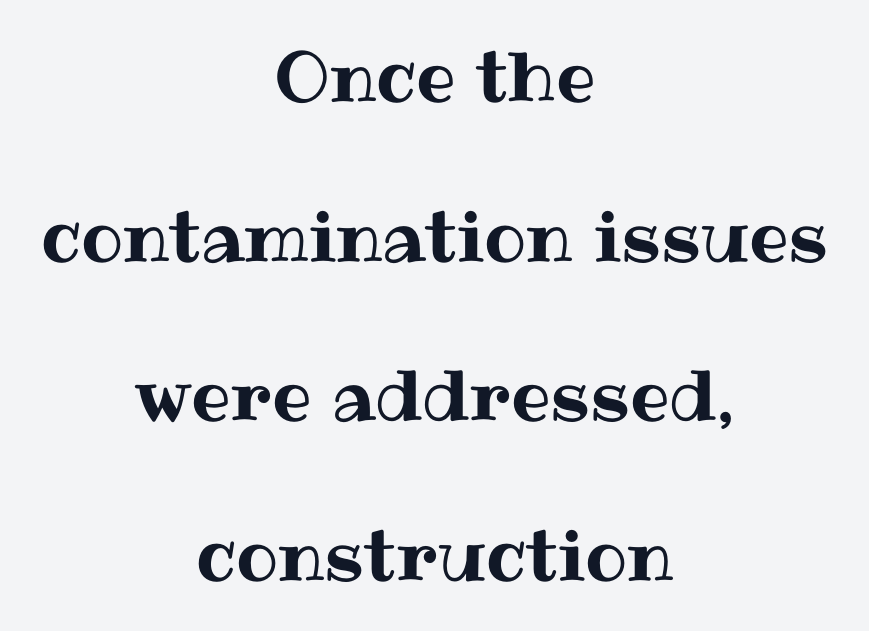
{"italic": "no", "width": "normal", "stroke_contrast": "medium", "x_height": "medium", "monospaced": "no", "underline": "no", "align": "center", "line_spacing": "loose", "line_spacing_ratio": 2.28, "letter_spacing": "normal", "letter_spacing_em": 0.0, "glyph_px": 70}
